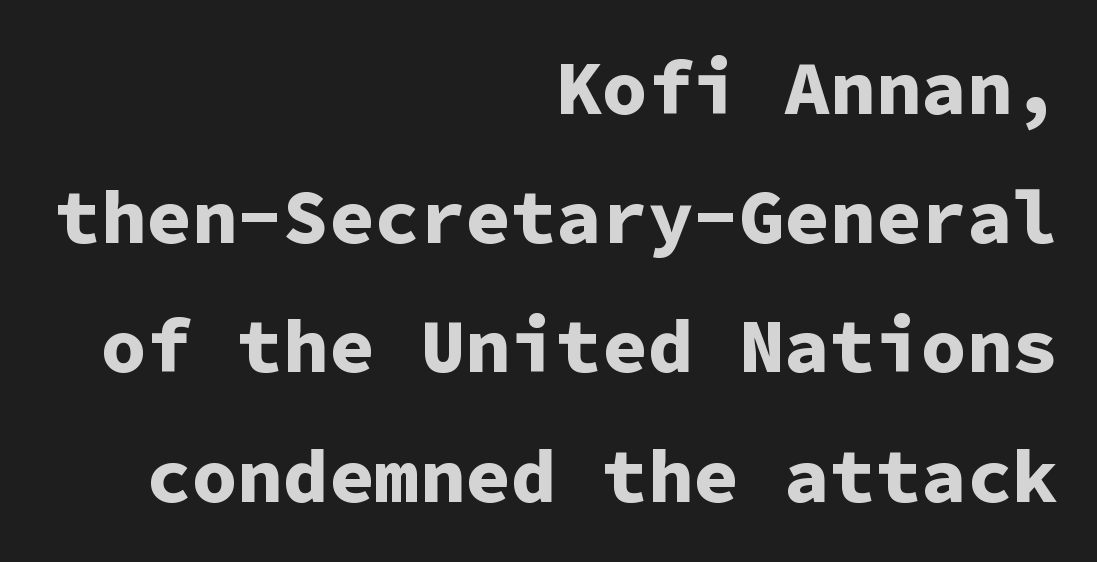
{"serif": "no", "italic": "no", "bold": "yes", "weight": "bold", "width": "normal", "stroke_contrast": "low", "x_height": "medium", "monospaced": "yes", "underline": "no", "align": "right", "line_spacing": "normal", "line_spacing_ratio": 1.7, "letter_spacing": "normal", "letter_spacing_em": 0.0, "glyph_px": 76}
